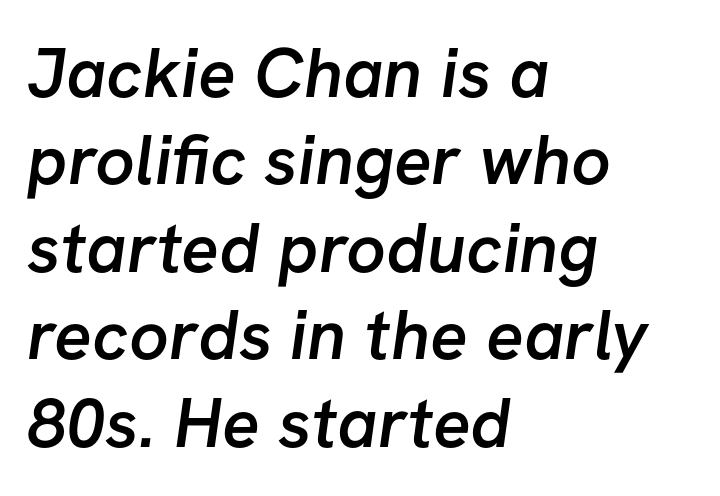
{"serif": "no", "bold": "semi", "weight": "semibold", "width": "normal", "stroke_contrast": "low", "x_height": "medium", "monospaced": "no", "underline": "no", "align": "left", "line_spacing": "normal", "line_spacing_ratio": 1.25, "letter_spacing": "normal", "letter_spacing_em": 0.0, "glyph_px": 70}
